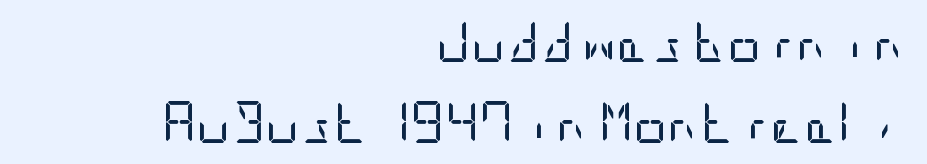
The image shows 42 px regular-weight, condensed sans-serif type, upright; set right-aligned, loose line spacing (1.93x), normal letter spacing, not underlined; low stroke contrast and a large x-height.
